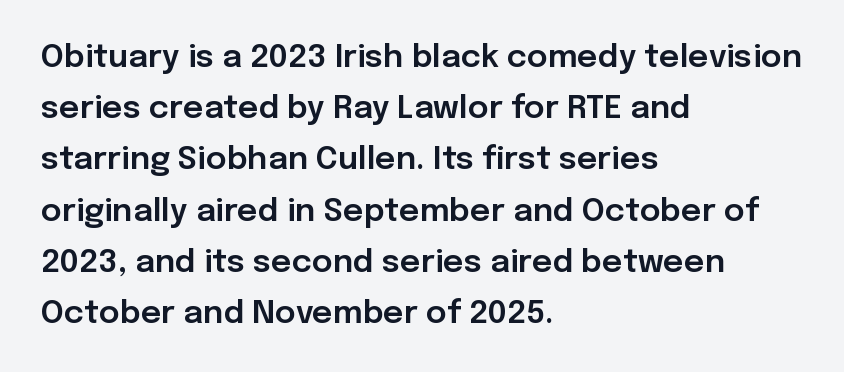
Q: Is the text italic (slanted)? A: No, it is upright.
Q: Is the typeface a serif or a sans-serif typeface? A: Sans-serif.
Q: Is the text underlined? A: No.
Q: How is the paragraph aligned? A: Left-aligned.
Q: Is the spacing between letters normal or unusually wide? A: Normal.
Q: Is the spacing between lines tight, normal or loose? A: Normal.
Q: Width (condensed, normal, or wide)? A: Normal.
Q: Stroke contrast? A: Low.
Q: x-height? A: Medium.
Q: Monospaced? A: No.
